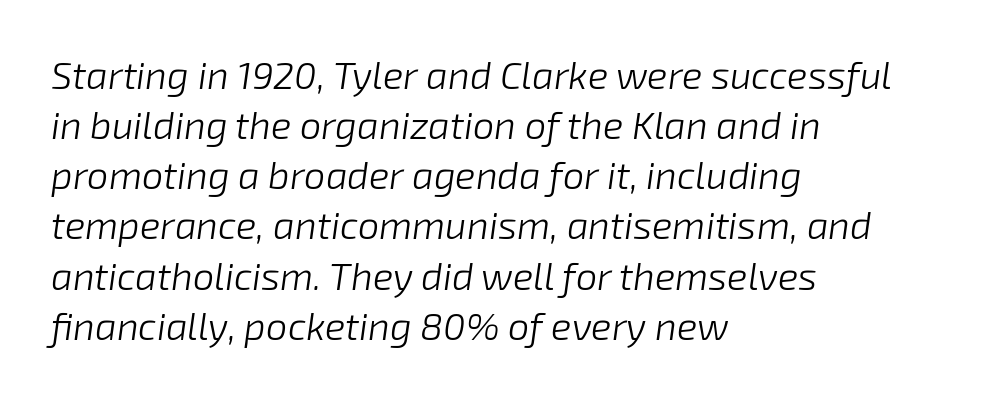
Type without underlining. Summary of weight: not heavy and not bold. The rendering uses natural spacing where letterforms have individual widths. Does extra space separate the letters? No, they use regular spacing. Vertical spacing — default. All the whitespace from short lines collects on the right.
